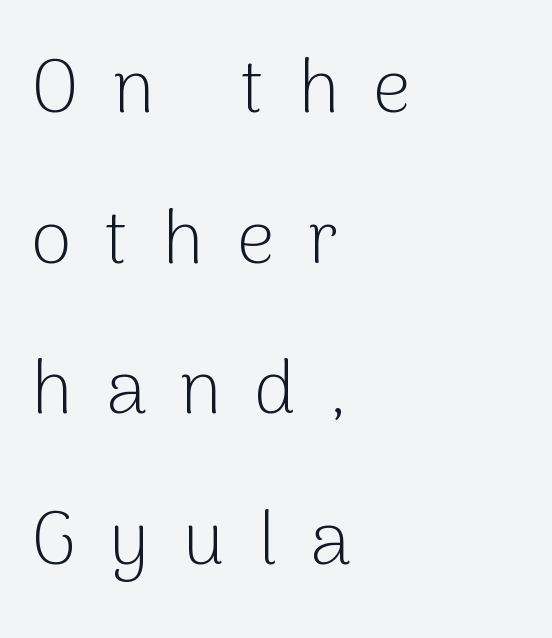
The letters stand upright; this is a roman face. The ragged edge is on the right, which tells us the setting is flush left. Bare-footed words on every line. Typographically, this falls in the sans-serif category.
